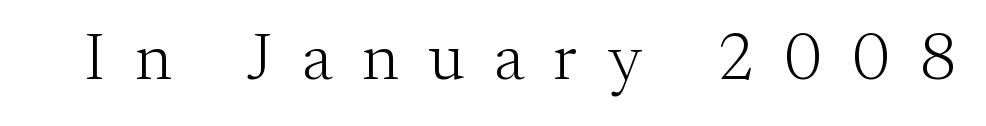
{"serif": "yes", "italic": "no", "bold": "no", "weight": "light", "width": "normal", "stroke_contrast": "medium", "x_height": "small", "monospaced": "no", "underline": "no", "letter_spacing": "wide", "letter_spacing_em": 0.44, "glyph_px": 67}
